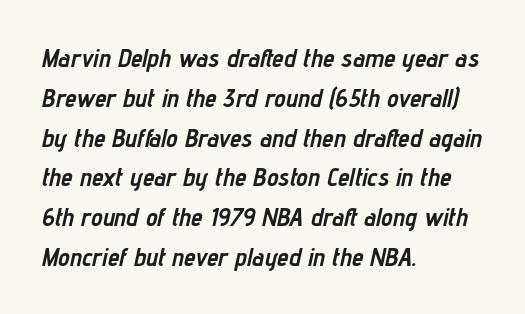
The image shows 26 px bold type, italic (leaning right); set left-aligned, normal line spacing (1.53x), normal letter spacing, not underlined.
